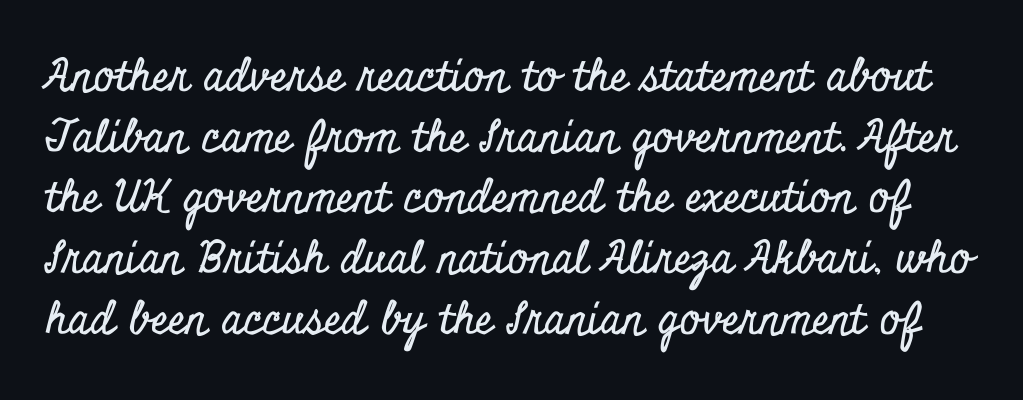
Q: Is the text italic (slanted)? A: Yes.
Q: Is the typeface a serif or a sans-serif typeface? A: Serif.
Q: Is the text underlined? A: No.
Q: Is the spacing between letters normal or unusually wide? A: Normal.
Q: Is the spacing between lines tight, normal or loose? A: Normal.
Q: Width (condensed, normal, or wide)? A: Condensed.
Q: Stroke contrast? A: Low.
Q: x-height? A: Small.
Q: Monospaced? A: No.
